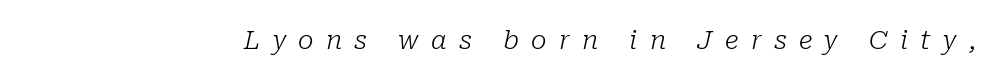
Words appear elongated and porous because spacing is wide. The space directly below the letters is spotless. The weight would be labelled regular, book, light, or lighter still. An italicized treatment has been applied to the whole sample.
